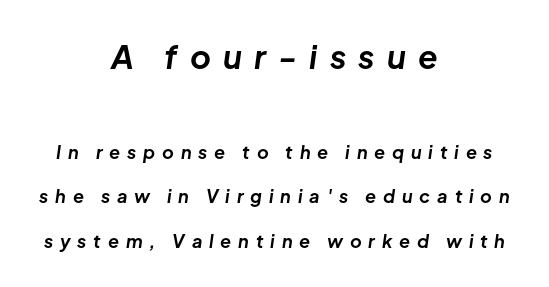
The image shows 32 px bold type, italic (leaning right); set centered, loose line spacing (2.47x), unusually wide letter spacing (+0.38 em), not underlined; the first (top) block is 1.78x larger; low stroke contrast and a medium x-height.
